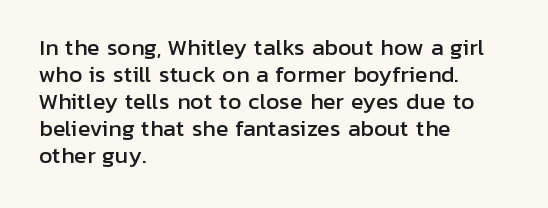
{"italic": "no", "underline": "no", "align": "left", "line_spacing": "normal", "line_spacing_ratio": 1.28, "letter_spacing": "normal", "letter_spacing_em": 0.0, "glyph_px": 21}
